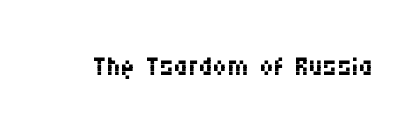
The font's upright variant was chosen for this text. Is the letter spacing exaggerated? No — it looks like the ordinary default. Nothing sits at the stroke ends, so this counts as sans-serif. The face used here is proportionally spaced, like ordinary book or web type.
